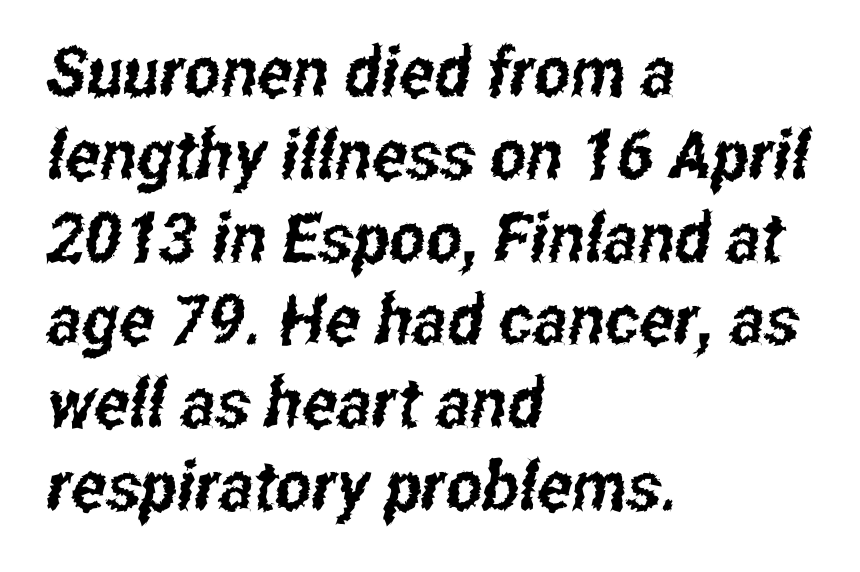
Each letter keeps its own natural width here, so spacing adapts to shape. The line texture is even and compact thanks to regular tracking. Short and long lines alike share a common starting point at left. Serifs: no, the terminals of the letterforms are clean.
